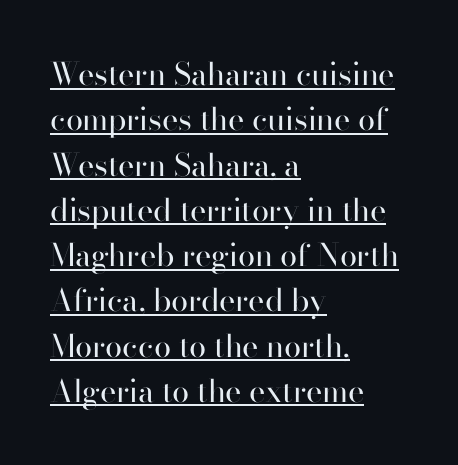
Q: Is the text bold? A: No.
Q: Is the text italic (slanted)? A: No, it is upright.
Q: Is the typeface a serif or a sans-serif typeface? A: Sans-serif.
Q: Is the text underlined? A: Yes.
Q: How is the paragraph aligned? A: Left-aligned.
Q: Is the spacing between letters normal or unusually wide? A: Normal.
Q: Is the spacing between lines tight, normal or loose? A: Normal.
Q: Width (condensed, normal, or wide)? A: Normal.
Q: Stroke contrast? A: High.
Q: x-height? A: Small.
Q: Monospaced? A: No.
